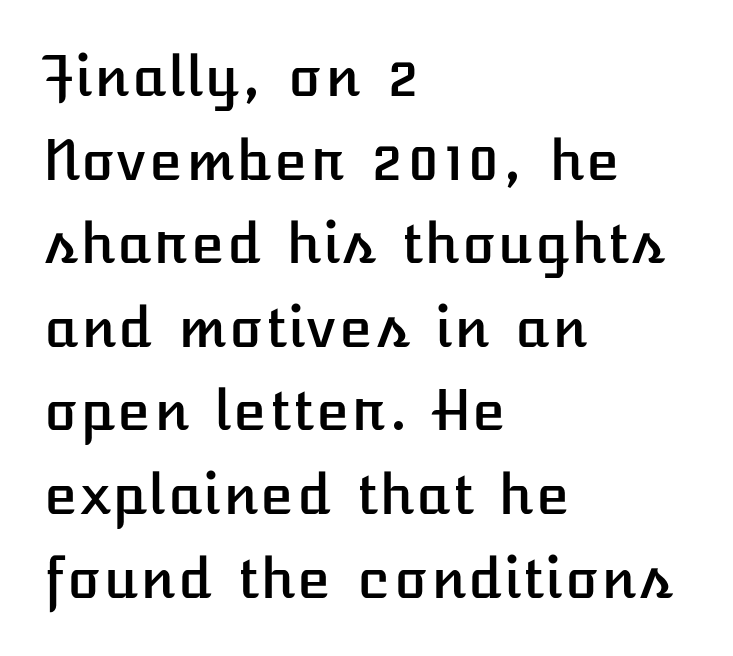
The image shows 55 px text type, upright; set left-aligned, normal line spacing (1.52x), normal letter spacing, not underlined; low stroke contrast and a medium x-height.
